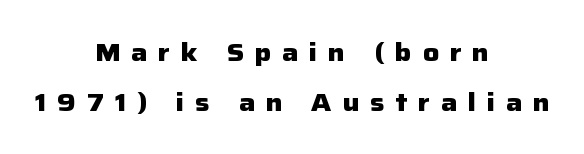
Q: Is the text bold? A: Yes.
Q: Is the text italic (slanted)? A: No, it is upright.
Q: Is the text underlined? A: No.
Q: How is the paragraph aligned? A: Centered.
Q: Is the spacing between letters normal or unusually wide? A: Unusually wide.
Q: Is the spacing between lines tight, normal or loose? A: Loose.
